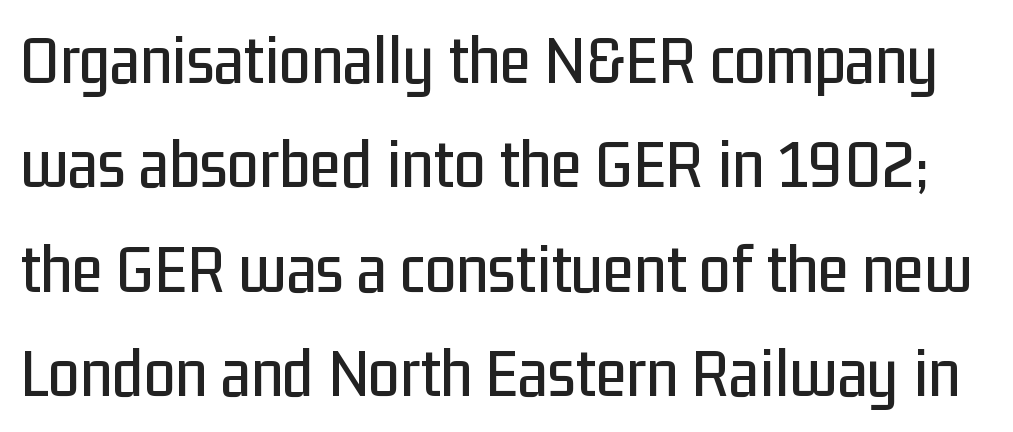
{"serif": "no", "italic": "no", "width": "condensed", "stroke_contrast": "low", "x_height": "medium", "monospaced": "no", "underline": "no", "line_spacing": "normal", "line_spacing_ratio": 1.47, "letter_spacing": "normal", "letter_spacing_em": 0.0, "glyph_px": 71}
